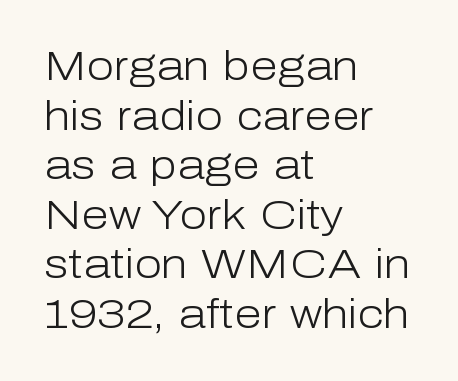
Q: Is the text bold? A: No.
Q: Is the text italic (slanted)? A: No, it is upright.
Q: Is the typeface a serif or a sans-serif typeface? A: Sans-serif.
Q: Is the text underlined? A: No.
Q: How is the paragraph aligned? A: Left-aligned.
Q: Is the spacing between letters normal or unusually wide? A: Normal.
Q: Width (condensed, normal, or wide)? A: Normal.
Q: Stroke contrast? A: Low.
Q: x-height? A: Medium.
Q: Monospaced? A: No.
